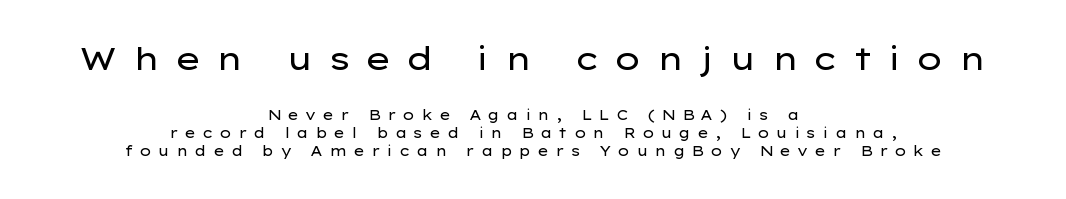
Q: Is the text bold? A: No.
Q: Is the text italic (slanted)? A: No, it is upright.
Q: Is the typeface a serif or a sans-serif typeface? A: Sans-serif.
Q: Is the text underlined? A: No.
Q: How is the paragraph aligned? A: Centered.
Q: Is the spacing between letters normal or unusually wide? A: Unusually wide.
Q: Is the spacing between lines tight, normal or loose? A: Normal.
Q: Which block of text is set in a larger size, the first (top) or the second (bottom)? A: The first (top) one.
Q: Width (condensed, normal, or wide)? A: Wide.
Q: Stroke contrast? A: Low.
Q: x-height? A: Medium.
Q: Monospaced? A: No.
